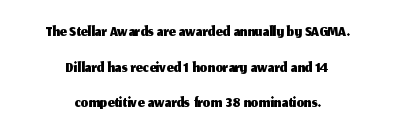
Each line is balanced around a shared central axis. A normal amount of white space separates one row of letters from the next. Rendered with straight, roman letterforms. Each word holds together tightly as a unit, with standard inter-letter gaps. Check the space under the baseline: it is left empty.
